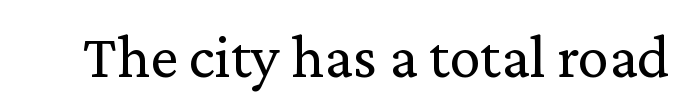
Q: Is the text bold? A: No.
Q: Is the text italic (slanted)? A: No, it is upright.
Q: Is the typeface a serif or a sans-serif typeface? A: Serif.
Q: Is the text underlined? A: No.
Q: Is the spacing between letters normal or unusually wide? A: Normal.
Q: Width (condensed, normal, or wide)? A: Normal.
Q: Stroke contrast? A: Low.
Q: x-height? A: Medium.
Q: Monospaced? A: No.
